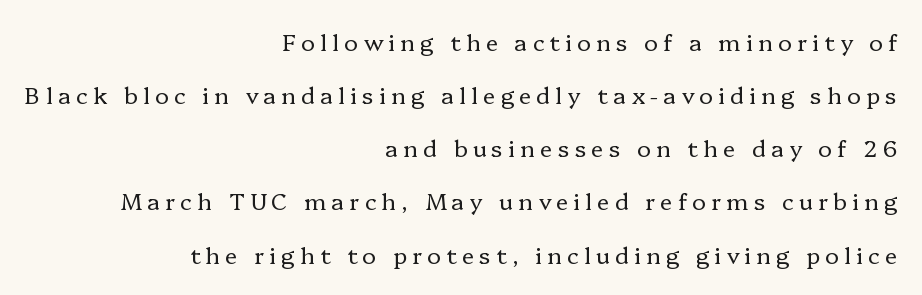
{"italic": "no", "bold": "no", "underline": "no", "align": "right", "line_spacing": "loose", "line_spacing_ratio": 2.31, "letter_spacing": "wide", "letter_spacing_em": 0.23, "glyph_px": 23}
